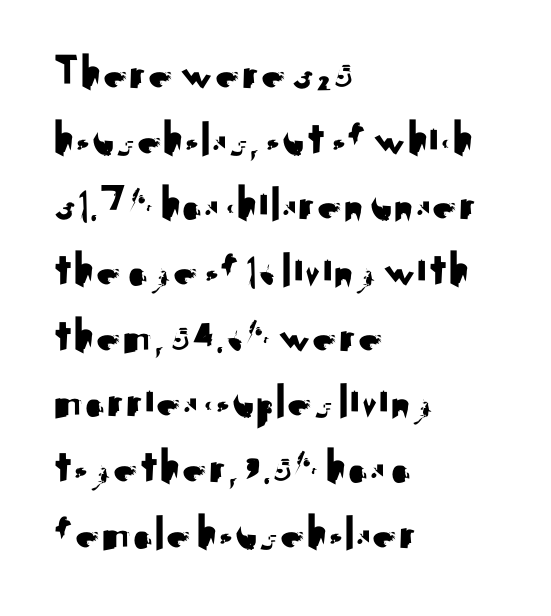
The image shows 49 px sans-serif type, upright; set left-aligned, normal line spacing (1.34x), normal letter spacing, not underlined; medium stroke contrast and a small x-height.
